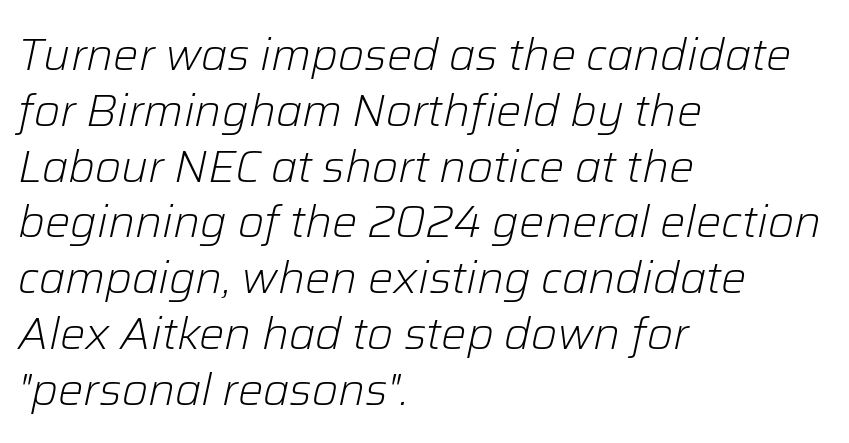
{"italic": "yes", "lean": "right", "slant_degrees": 12, "bold": "no", "weight": "light", "width": "normal", "stroke_contrast": "low", "x_height": "medium", "monospaced": "no", "underline": "no", "align": "left", "line_spacing_ratio": 1.24, "letter_spacing": "normal", "letter_spacing_em": 0.0, "glyph_px": 45}
